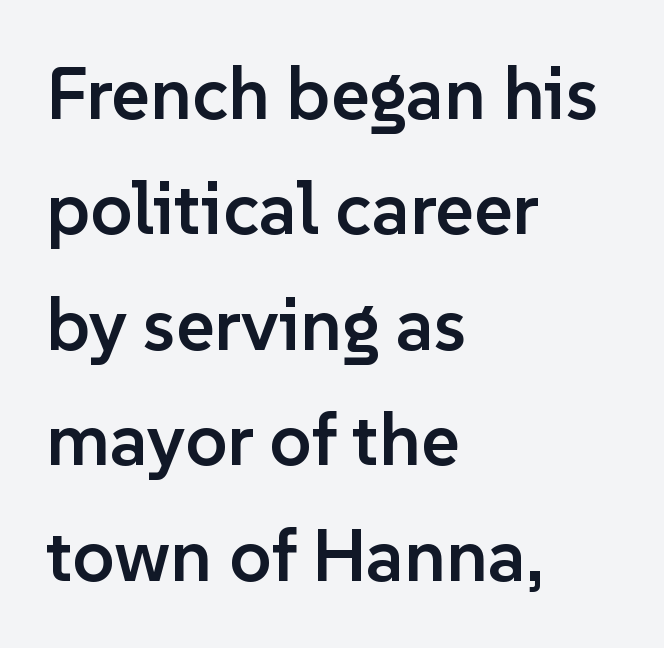
{"serif": "no", "italic": "no", "bold": "semi", "weight": "semibold", "width": "normal", "stroke_contrast": "low", "x_height": "medium", "monospaced": "no", "underline": "no", "align": "left", "line_spacing": "normal", "line_spacing_ratio": 1.56, "letter_spacing": "normal", "letter_spacing_em": 0.0, "glyph_px": 74}
